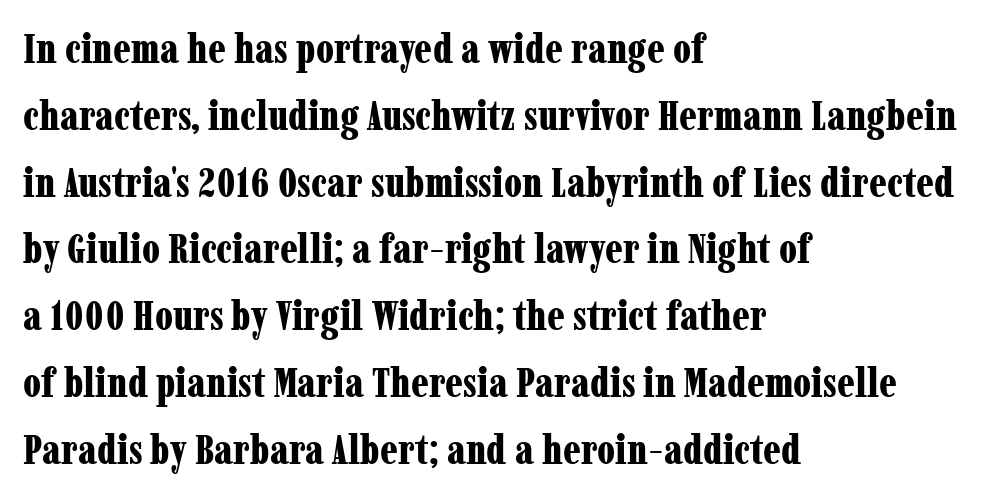
Each letter keeps its own natural width here, so spacing adapts to shape. I'd describe the lettering as bold — thick and assertive. Alignment: flush left. Each new line begins a customary step beneath the previous one. These lines keep a tight, regular rhythm from letter to letter.
